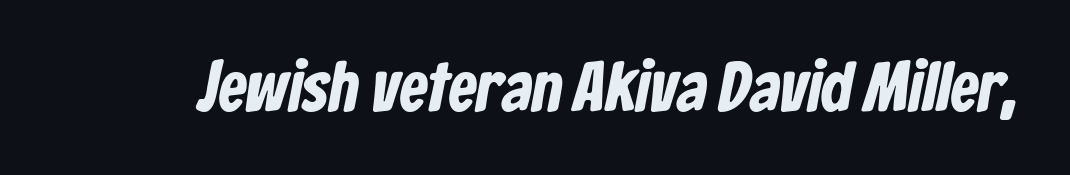
{"serif": "no", "width": "condensed", "stroke_contrast": "low", "x_height": "medium", "monospaced": "no", "underline": "no", "letter_spacing": "normal", "letter_spacing_em": 0.0, "glyph_px": 70}
